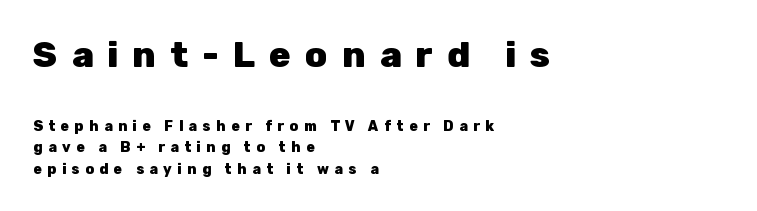
Q: Is the text bold? A: Yes.
Q: Is the text italic (slanted)? A: No, it is upright.
Q: Is the typeface a serif or a sans-serif typeface? A: Sans-serif.
Q: Is the text underlined? A: No.
Q: How is the paragraph aligned? A: Left-aligned.
Q: Is the spacing between letters normal or unusually wide? A: Unusually wide.
Q: Is the spacing between lines tight, normal or loose? A: Normal.
Q: Which block of text is set in a larger size, the first (top) or the second (bottom)? A: The first (top) one.
Q: Width (condensed, normal, or wide)? A: Normal.
Q: Stroke contrast? A: Low.
Q: x-height? A: Medium.
Q: Monospaced? A: No.
